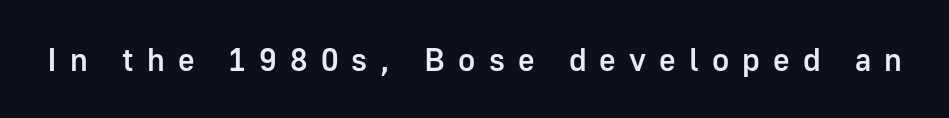
Display-style spreading of the glyphs; the letterfit is very open. The typography opts for an upright posture over an oblique one. Check under the words: just untouched page. Notice the strokes are somewhat thickened but not fully heavy: this is a semibold. Is this a fixed-width face? No — the glyphs have proportional, varying widths.
